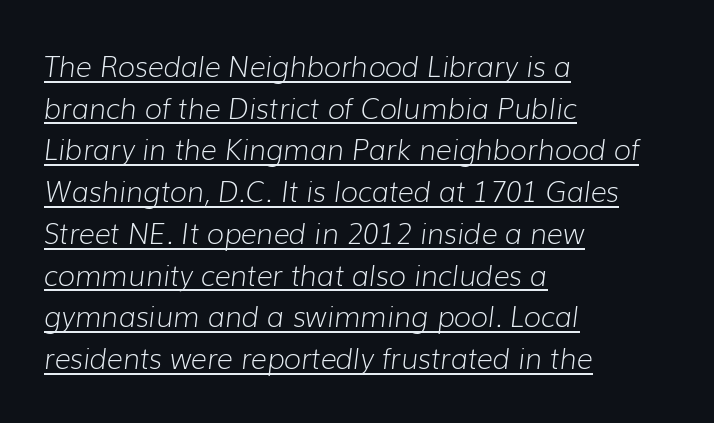
The passage shown leans; its letterforms are oblique. The block of text has a typical density, with ordinary space between rows. Layout note: lines flush left. Note the varied advance widths — an 'i' is clearly narrower than an 'm'. Stems here are at most as thick as an everyday book face.
